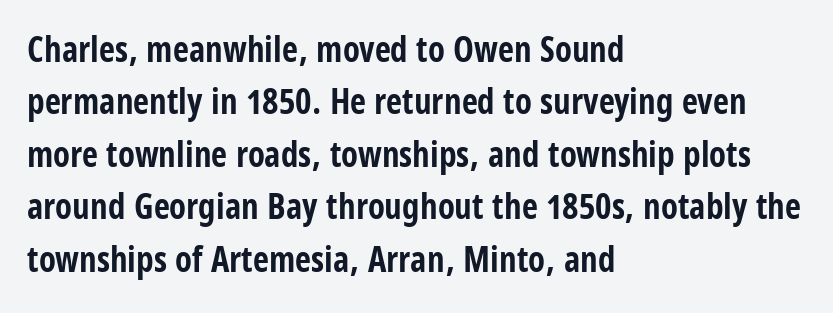
{"serif": "no", "italic": "no", "bold": "yes", "weight": "bold", "width": "condensed", "stroke_contrast": "low", "x_height": "large", "monospaced": "no", "underline": "no", "align": "left", "line_spacing": "normal", "line_spacing_ratio": 1.5, "letter_spacing": "normal", "letter_spacing_em": 0.0, "glyph_px": 35}
